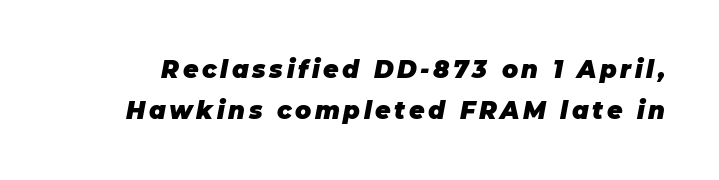
{"italic": "yes", "lean": "right", "slant_degrees": 11, "bold": "yes", "underline": "no", "line_spacing": "normal", "line_spacing_ratio": 1.7, "glyph_px": 24}
